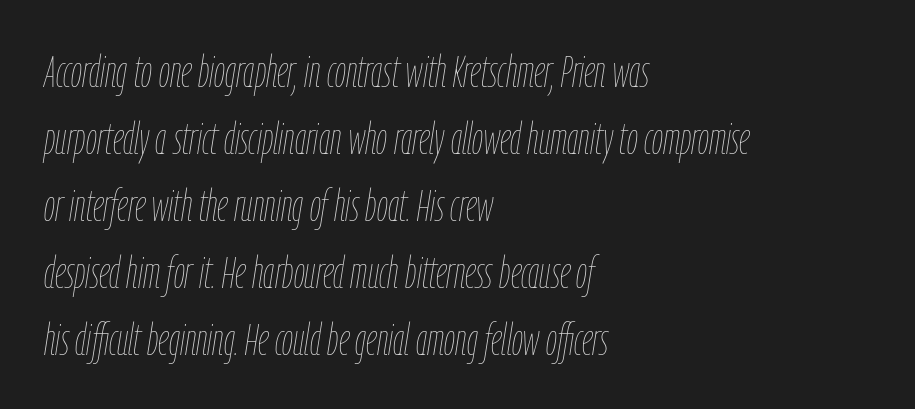
{"italic": "yes", "lean": "right", "slant_degrees": 9, "bold": "no", "weight": "thin", "width": "condensed", "stroke_contrast": "low", "x_height": "medium", "monospaced": "no", "underline": "no", "align": "left", "line_spacing": "normal", "line_spacing_ratio": 1.52, "letter_spacing": "normal", "letter_spacing_em": 0.0, "glyph_px": 44}
